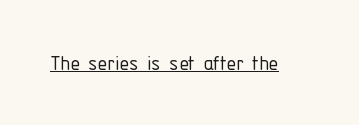
The image shows 24 px text type, upright; set normal letter spacing, underlined.
